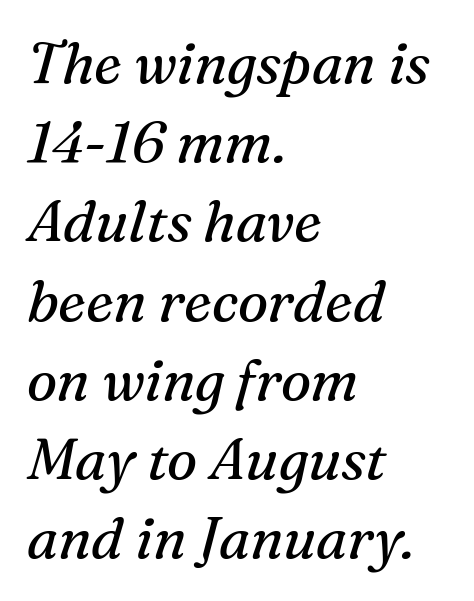
{"serif": "yes", "italic": "yes", "lean": "right", "slant_degrees": 16, "bold": "no", "weight": "regular", "width": "normal", "stroke_contrast": "medium", "x_height": "medium", "monospaced": "no", "underline": "no", "align": "left", "line_spacing": "normal", "line_spacing_ratio": 1.39, "letter_spacing": "normal", "letter_spacing_em": 0.0, "glyph_px": 57}
